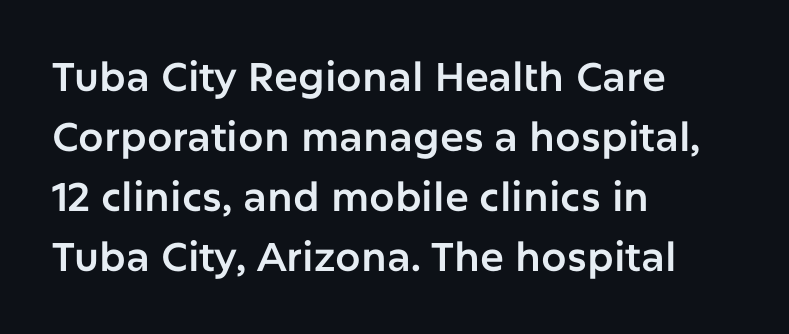
Interline gaps are of average width in this sample. Italic? Not at all — the glyphs are vertical. Each row of text sits above clean, open space. Tracking here is standard; glyphs follow each other at the usual distance. This sample uses a sans-serif face. Looks like regular typesetting: each glyph gets only the width it needs.
